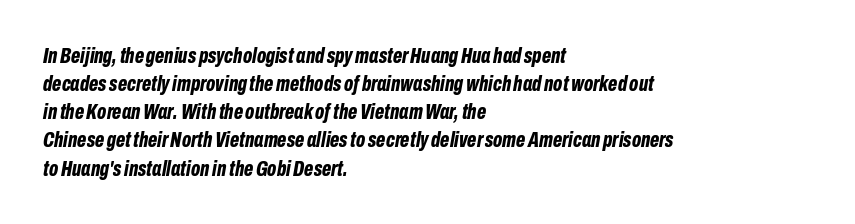
The image shows 22 px bold type, italic (leaning right); set left-aligned, normal line spacing (1.28x), normal letter spacing, not underlined.
